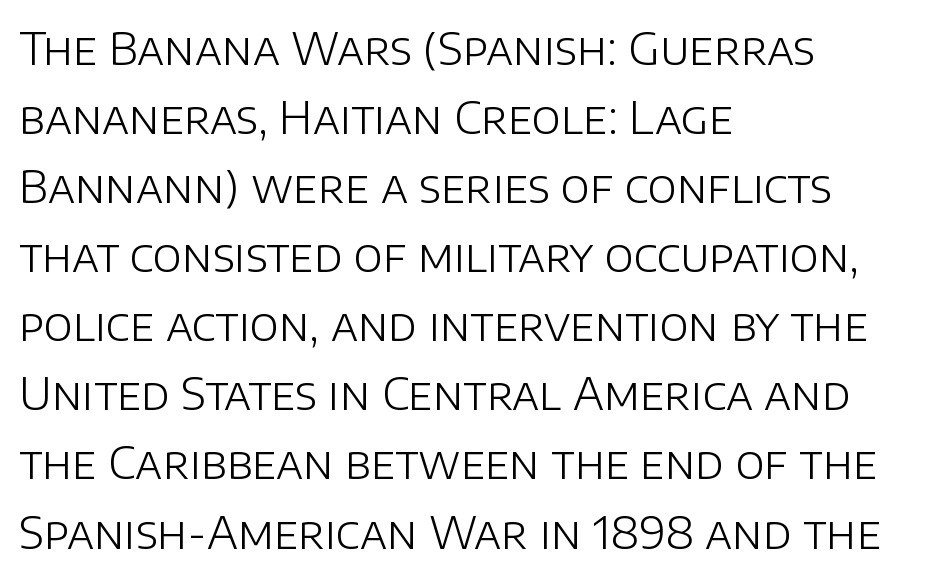
Q: Is the text bold? A: No.
Q: Is the text italic (slanted)? A: No, it is upright.
Q: Is the typeface a serif or a sans-serif typeface? A: Sans-serif.
Q: Is the text underlined? A: No.
Q: How is the paragraph aligned? A: Left-aligned.
Q: Is the spacing between letters normal or unusually wide? A: Normal.
Q: Is the spacing between lines tight, normal or loose? A: Normal.
Q: Width (condensed, normal, or wide)? A: Normal.
Q: Stroke contrast? A: Low.
Q: x-height? A: Large.
Q: Monospaced? A: No.
